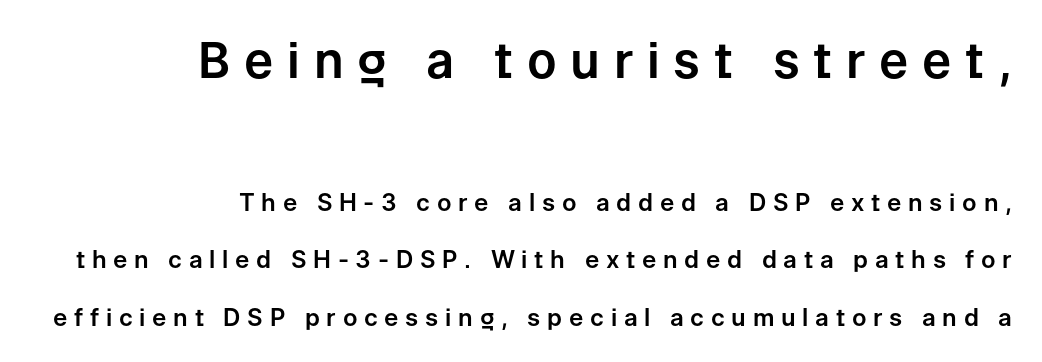
The designer dialed line spacing up above the default. The rendering anchors every line to the right-hand side. Descenders hang freely into open space. Do the characters align in a grid? No, the font is proportional.
